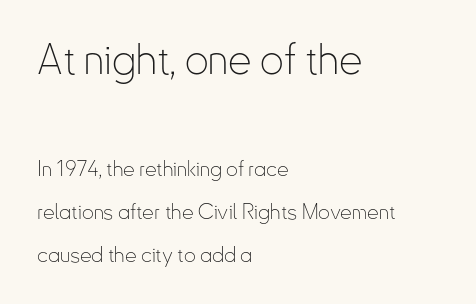
{"serif": "no", "italic": "no", "bold": "no", "weight": "thin", "width": "condensed", "stroke_contrast": "low", "x_height": "small", "monospaced": "no", "underline": "no", "align": "left", "line_spacing": "loose", "line_spacing_ratio": 2.05, "letter_spacing": "normal", "letter_spacing_em": 0.0, "larger_block": "first", "size_ratio": 2.0, "glyph_px": 42}
